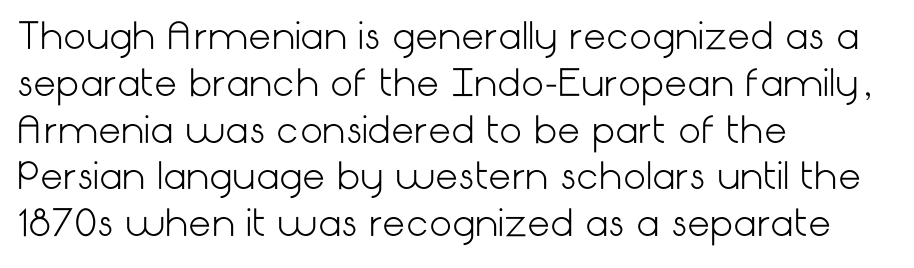
The image shows 36 px light sans-serif type, upright; set left-aligned, normal line spacing (1.3x), normal letter spacing, not underlined; low stroke contrast and a medium x-height.
